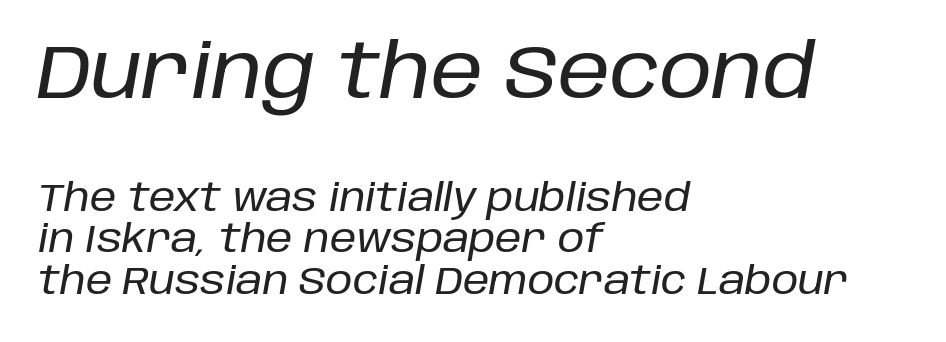
The image shows 75 px text type, italic (leaning right); set left-aligned, tight line spacing (1.09x), normal letter spacing, not underlined; the first (top) block is 1.97x larger; low stroke contrast and a large x-height.
